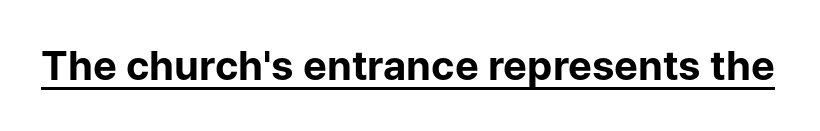
{"serif": "no", "italic": "no", "bold": "yes", "weight": "bold", "width": "normal", "stroke_contrast": "low", "x_height": "medium", "monospaced": "no", "underline": "yes", "letter_spacing": "normal", "letter_spacing_em": 0.0, "glyph_px": 40}
